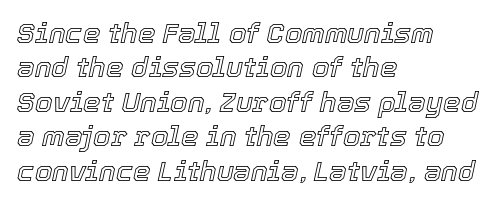
{"italic": "yes", "lean": "right", "slant_degrees": 12, "width": "normal", "x_height": "medium", "monospaced": "no", "underline": "no", "align": "left", "line_spacing_ratio": 1.23, "letter_spacing": "normal", "letter_spacing_em": 0.0, "glyph_px": 28}
